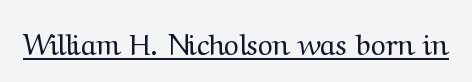
{"serif": "yes", "italic": "no", "bold": "no", "weight": "regular", "width": "normal", "stroke_contrast": "medium", "x_height": "medium", "monospaced": "no", "underline": "yes", "letter_spacing": "normal", "letter_spacing_em": 0.0, "glyph_px": 29}
